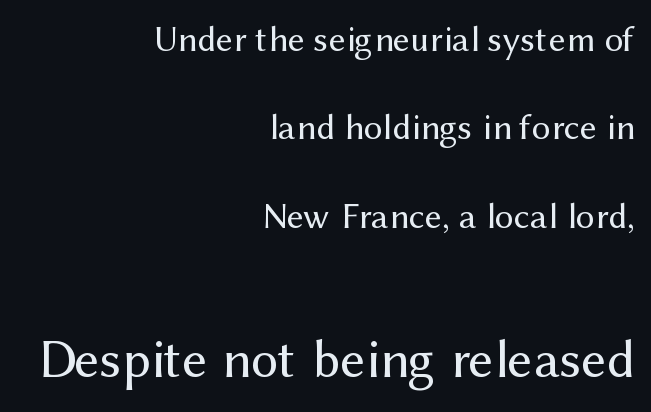
Q: Is the text bold? A: No.
Q: Is the text italic (slanted)? A: No, it is upright.
Q: Is the typeface a serif or a sans-serif typeface? A: Sans-serif.
Q: Is the text underlined? A: No.
Q: How is the paragraph aligned? A: Right-aligned.
Q: Is the spacing between letters normal or unusually wide? A: Normal.
Q: Is the spacing between lines tight, normal or loose? A: Loose.
Q: Which block of text is set in a larger size, the first (top) or the second (bottom)? A: The second (bottom) one.
Q: Width (condensed, normal, or wide)? A: Normal.
Q: Stroke contrast? A: Medium.
Q: x-height? A: Medium.
Q: Monospaced? A: No.
